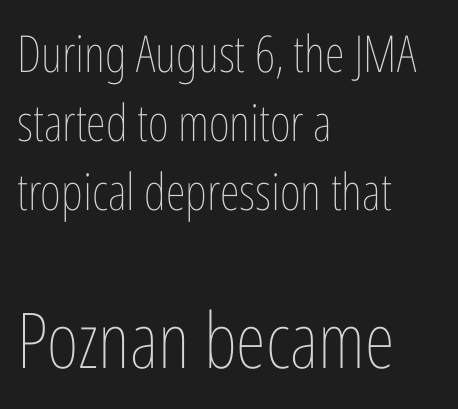
Plain, unruled lines of type. Here the second block reads like a headline and the first like body copy. This is roman type, the default non-slanted kind. Weight: in the light-to-regular range.
